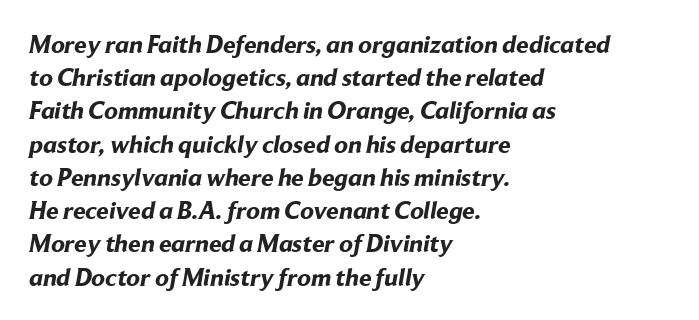
{"bold": "yes", "underline": "no", "align": "left", "line_spacing": "normal", "line_spacing_ratio": 1.33, "letter_spacing": "normal", "letter_spacing_em": 0.0, "glyph_px": 25}
